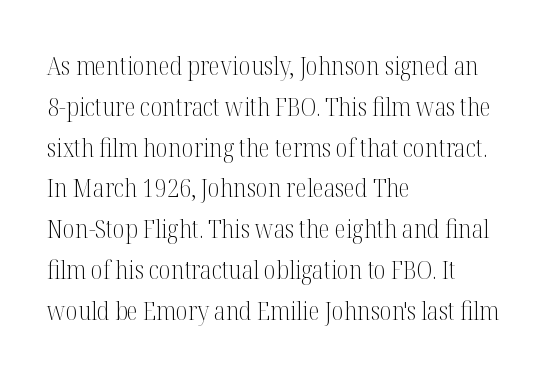
The image shows 26 px text type, upright; set left-aligned, normal line spacing (1.57x), normal letter spacing, not underlined.
